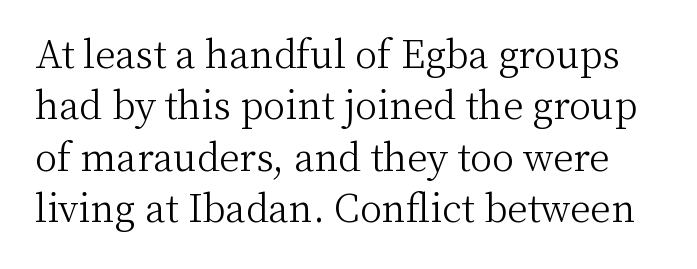
Is this a heavy cut? Hardly; it is regular or lighter. Standard letterfit; no display-style spreading of the glyphs. Vertical strokes here are truly vertical. Looks like regular typesetting: each glyph gets only the width it needs. Beneath every word, the page is bare.
